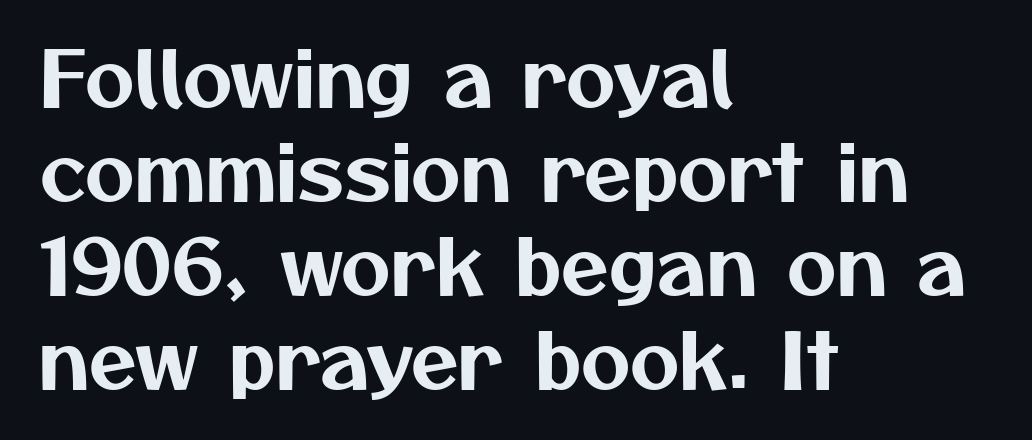
{"serif": "no", "width": "normal", "stroke_contrast": "medium", "x_height": "medium", "monospaced": "no", "underline": "no", "align": "left", "line_spacing_ratio": 1.22, "letter_spacing": "normal", "letter_spacing_em": 0.0, "glyph_px": 77}
